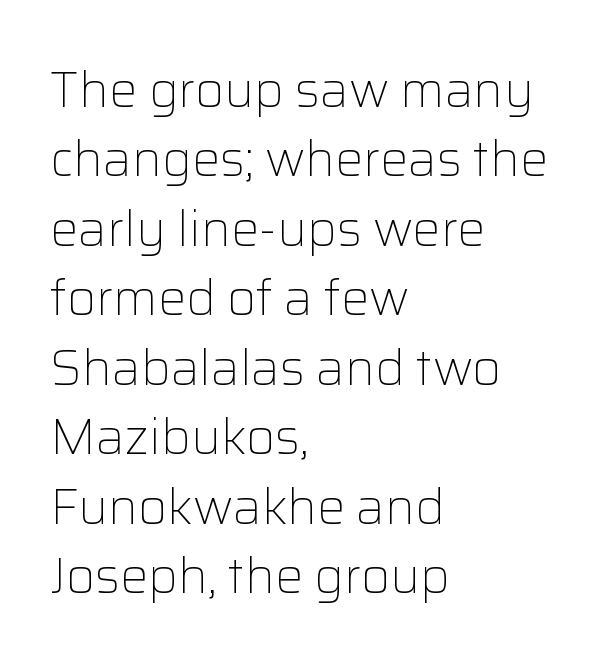
Q: Is the text bold? A: No.
Q: Is the text italic (slanted)? A: No, it is upright.
Q: Is the typeface a serif or a sans-serif typeface? A: Sans-serif.
Q: Is the text underlined? A: No.
Q: How is the paragraph aligned? A: Left-aligned.
Q: Is the spacing between letters normal or unusually wide? A: Normal.
Q: Is the spacing between lines tight, normal or loose? A: Normal.
Q: Width (condensed, normal, or wide)? A: Normal.
Q: Stroke contrast? A: Low.
Q: x-height? A: Medium.
Q: Monospaced? A: No.
